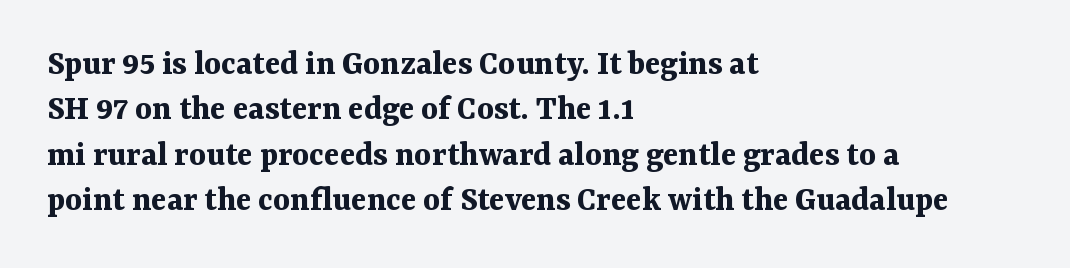
You'd pick this weight for a headline — it's a proper bold. The type is set solid horizontally, with unmodified tracking. The compositor pushed each line to the left boundary. Every stem runs plumb, perpendicular to the baseline. Spacing verdict: proportional, widths tailored to each character.
